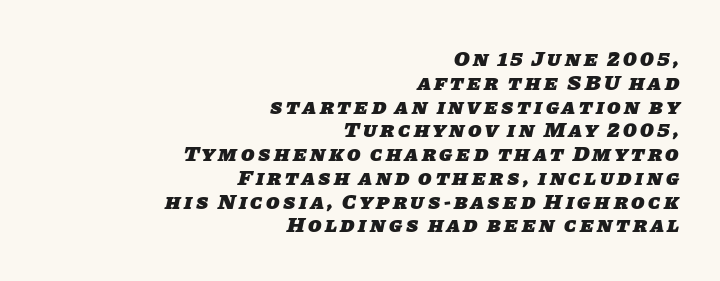
Q: Is the text bold? A: Yes.
Q: Is the text underlined? A: No.
Q: How is the paragraph aligned? A: Right-aligned.
Q: Is the spacing between lines tight, normal or loose? A: Tight.
